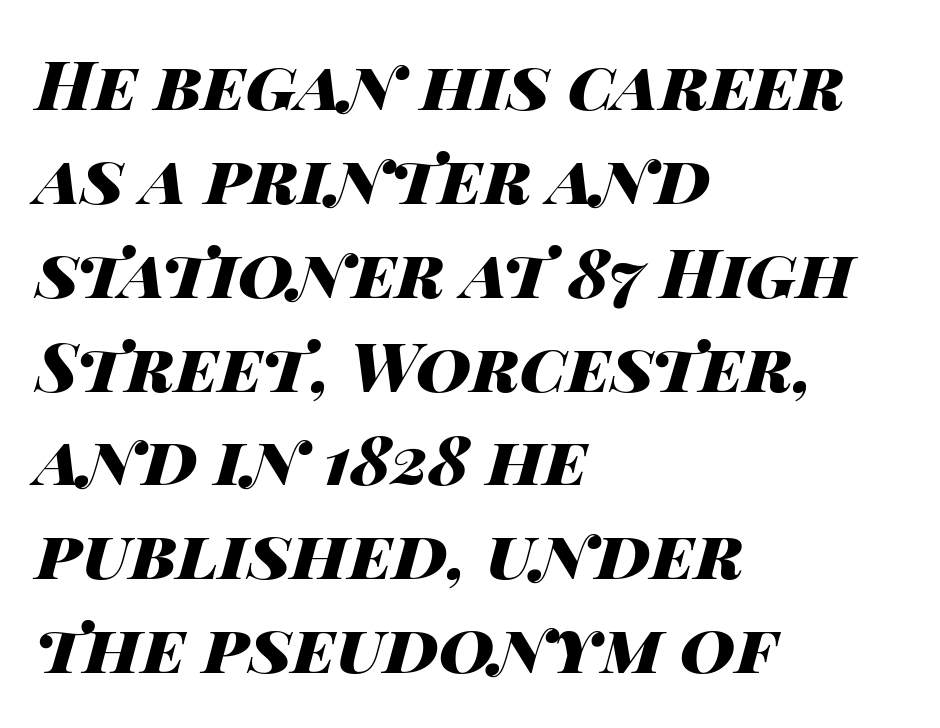
The image shows 68 px heavy, wide type, italic (leaning right); set left-aligned, normal line spacing (1.38x), normal letter spacing, not underlined; high stroke contrast and a large x-height.
